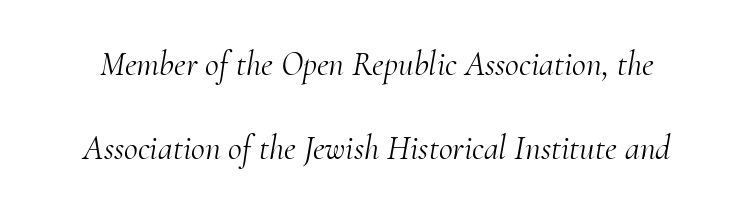
Q: Is the text bold? A: No.
Q: Is the text italic (slanted)? A: Yes, it leans right by about 10 degrees.
Q: Is the typeface a serif or a sans-serif typeface? A: Serif.
Q: Is the text underlined? A: No.
Q: Is the spacing between letters normal or unusually wide? A: Normal.
Q: Is the spacing between lines tight, normal or loose? A: Loose.
Q: Width (condensed, normal, or wide)? A: Normal.
Q: Stroke contrast? A: Medium.
Q: x-height? A: Small.
Q: Monospaced? A: No.
